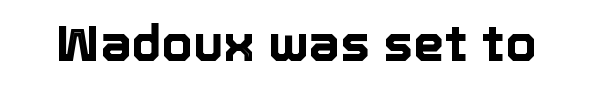
The image shows 50 px text type, upright; set normal letter spacing, not underlined; a medium x-height.
